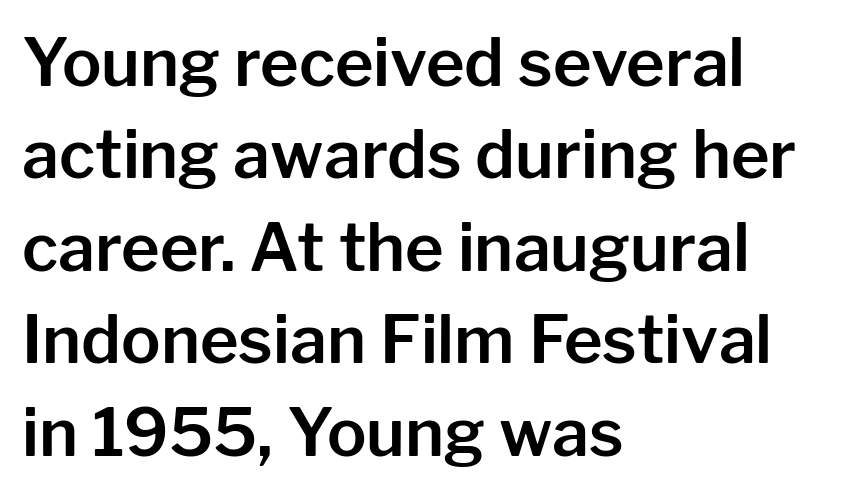
Standard letterfit; no display-style spreading of the glyphs. Descenders hang freely into open space. Leading: standard. The paragraph has a hard left edge and a soft right edge.
